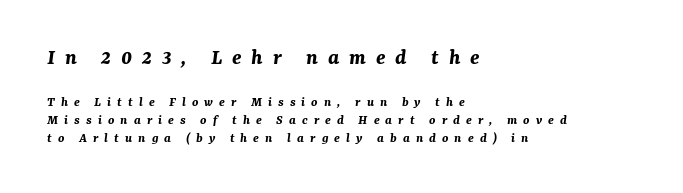
The paragraph shown leans on its left margin. Inter-character spacing is expanded well beyond the font's built-in metrics. Note: larger setting up top, smaller setting below. Strokes here are thick enough to call this a true bold.
